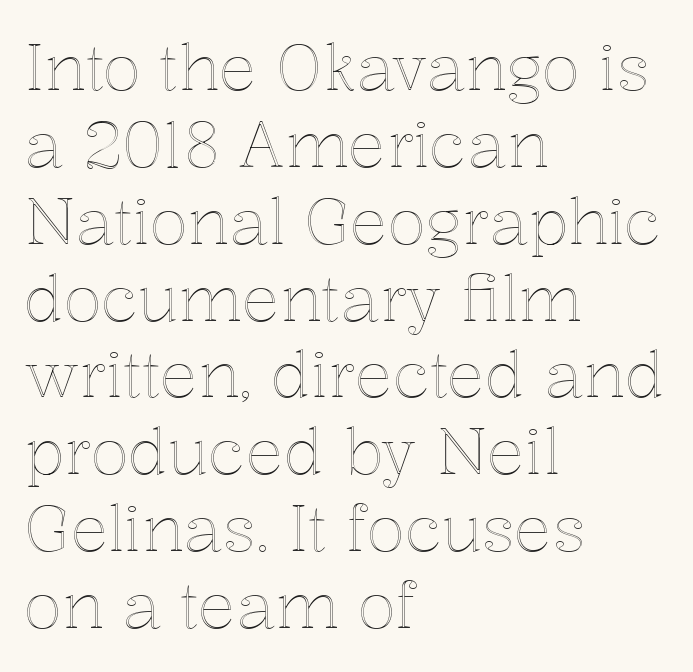
The image shows 63 px text type, upright; set left-aligned, line spacing 1.22x, normal letter spacing, not underlined; a medium x-height.
